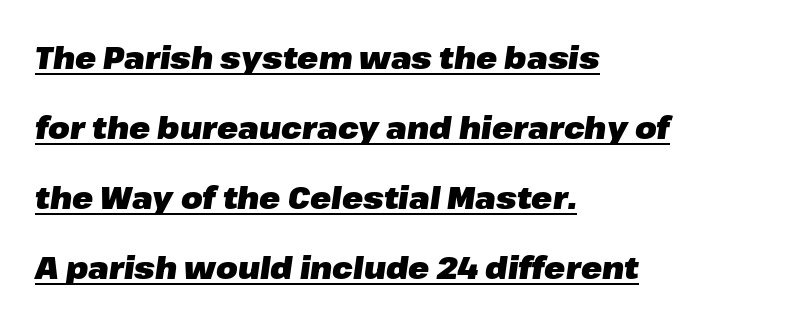
Q: Is the text bold? A: Yes.
Q: Is the text italic (slanted)? A: Yes, it leans right by about 8 degrees.
Q: Is the text underlined? A: Yes.
Q: How is the paragraph aligned? A: Left-aligned.
Q: Is the spacing between letters normal or unusually wide? A: Normal.
Q: Is the spacing between lines tight, normal or loose? A: Loose.
Q: Width (condensed, normal, or wide)? A: Normal.
Q: Stroke contrast? A: Low.
Q: x-height? A: Medium.
Q: Monospaced? A: No.
